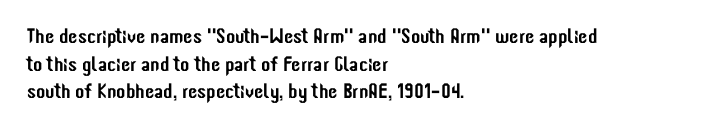
Q: Is the text italic (slanted)? A: No, it is upright.
Q: Is the text underlined? A: No.
Q: How is the paragraph aligned? A: Left-aligned.
Q: Is the spacing between letters normal or unusually wide? A: Normal.
Q: Is the spacing between lines tight, normal or loose? A: Normal.
